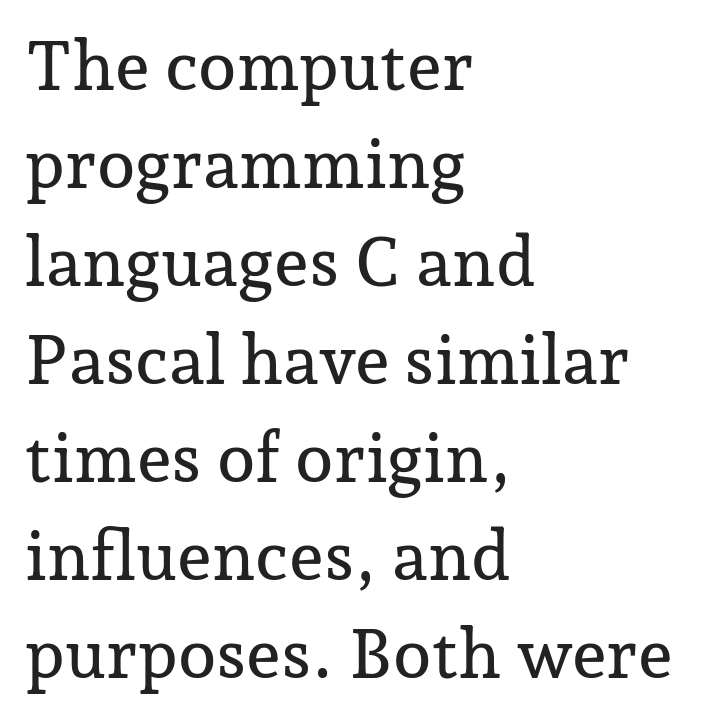
The image shows 69 px serif type, upright; set left-aligned, normal line spacing (1.42x), normal letter spacing, not underlined; low stroke contrast and a medium x-height.
